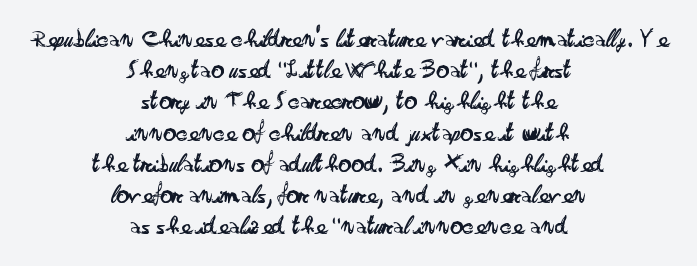
The passage shown has conventional tracking throughout. Every row of glyphs is offset so its center matches the block's center. A clean baseline with only descenders dipping below it. The strokes carry an ordinary text weight at most. Rendered with straight, roman letterforms.
